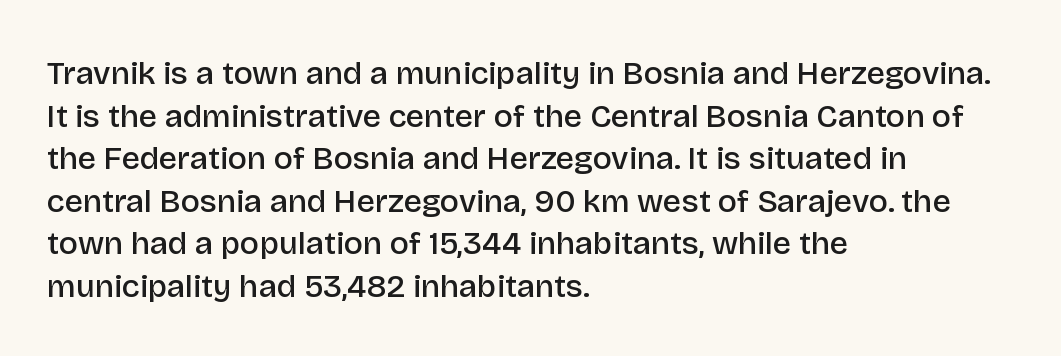
Q: Is the text bold? A: Semi-bold.
Q: Is the text italic (slanted)? A: No, it is upright.
Q: Is the typeface a serif or a sans-serif typeface? A: Sans-serif.
Q: Is the text underlined? A: No.
Q: How is the paragraph aligned? A: Left-aligned.
Q: Is the spacing between letters normal or unusually wide? A: Normal.
Q: Is the spacing between lines tight, normal or loose? A: Normal.
Q: Width (condensed, normal, or wide)? A: Normal.
Q: Stroke contrast? A: Low.
Q: x-height? A: Large.
Q: Monospaced? A: No.
